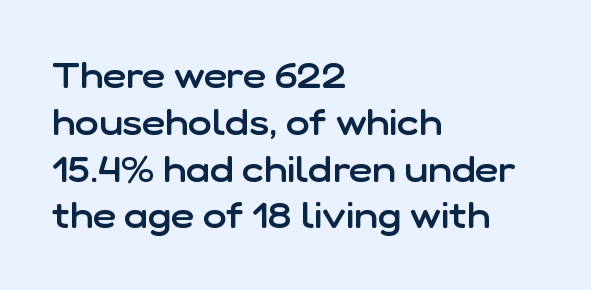
A classic flush-left, rag-right setting is used for this passage. Vertically, the passage feels balanced, rows spaced as you'd expect. You could call the tracking neutral — neither tight nor loose. The baseline area is clear. Nope, no serifs anywhere on these letters.
